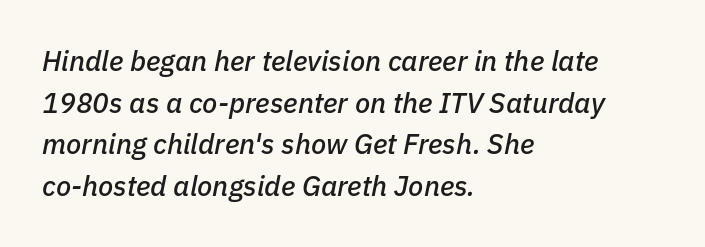
Q: Is the text italic (slanted)? A: Yes, it leans right by about 11 degrees.
Q: Is the text underlined? A: No.
Q: How is the paragraph aligned? A: Left-aligned.
Q: Is the spacing between letters normal or unusually wide? A: Normal.
Q: Is the spacing between lines tight, normal or loose? A: Normal.
Q: Width (condensed, normal, or wide)? A: Normal.
Q: Stroke contrast? A: Low.
Q: x-height? A: Medium.
Q: Monospaced? A: No.
